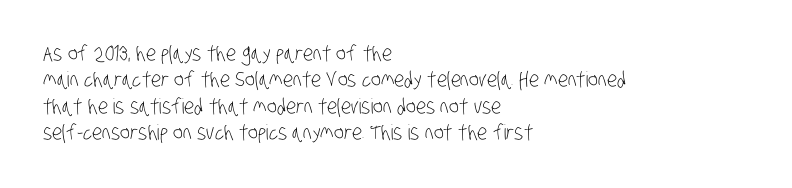
The image shows 21 px text type; set left-aligned, normal line spacing (1.26x), normal letter spacing, not underlined.
